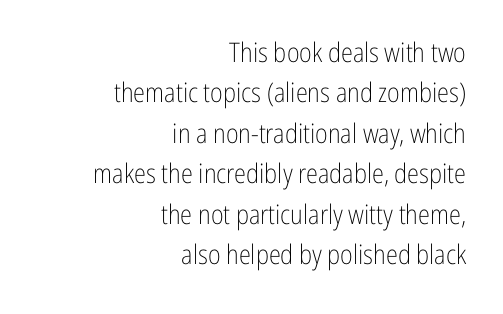
Q: Is the text bold? A: No.
Q: Is the text italic (slanted)? A: No, it is upright.
Q: Is the text underlined? A: No.
Q: How is the paragraph aligned? A: Right-aligned.
Q: Is the spacing between letters normal or unusually wide? A: Normal.
Q: Is the spacing between lines tight, normal or loose? A: Normal.
